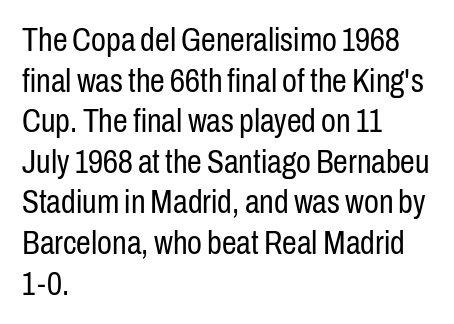
{"serif": "no", "italic": "no", "bold": "no", "weight": "regular", "width": "condensed", "stroke_contrast": "low", "x_height": "medium", "monospaced": "no", "underline": "no", "align": "left", "line_spacing_ratio": 1.23, "letter_spacing": "normal", "letter_spacing_em": 0.0, "glyph_px": 33}
